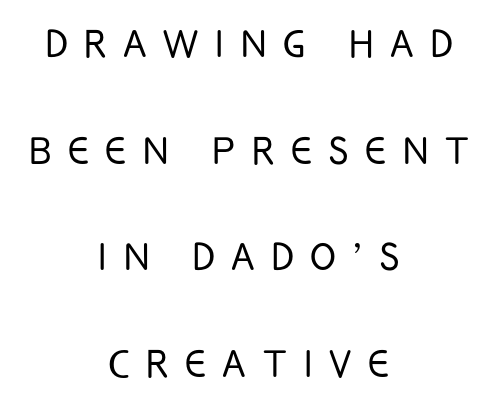
{"serif": "no", "italic": "no", "bold": "no", "weight": "light", "width": "condensed", "stroke_contrast": "low", "x_height": "large", "monospaced": "no", "underline": "no", "align": "center", "line_spacing": "loose", "line_spacing_ratio": 2.22, "letter_spacing": "wide", "letter_spacing_em": 0.35, "glyph_px": 48}
